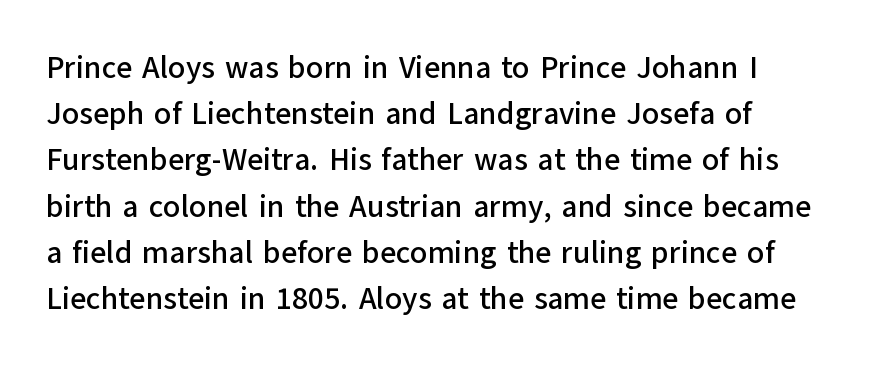
The designer went with a sans here, leaving each stem footless. Summary of vertical rhythm: regular, with standard interline spacing. There is no visible air inserted between adjacent glyphs. Here the designer chose a conventional face with non-uniform glyph widths. Where is the straight margin? On the left.
